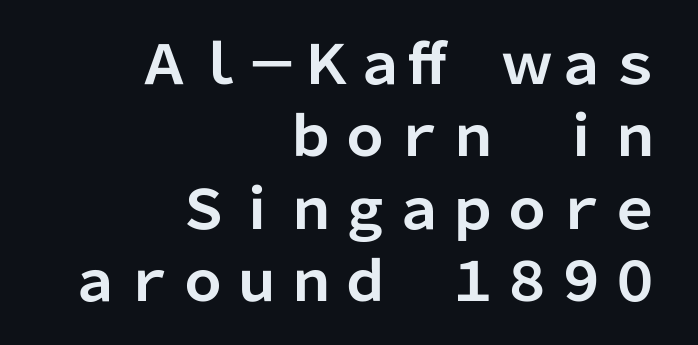
Q: Is the text bold? A: Yes.
Q: Is the text italic (slanted)? A: No, it is upright.
Q: Is the typeface a serif or a sans-serif typeface? A: Sans-serif.
Q: Is the text underlined? A: No.
Q: How is the paragraph aligned? A: Right-aligned.
Q: Is the spacing between letters normal or unusually wide? A: Normal.
Q: Is the spacing between lines tight, normal or loose? A: Normal.
Q: Width (condensed, normal, or wide)? A: Normal.
Q: Stroke contrast? A: Low.
Q: x-height? A: Medium.
Q: Monospaced? A: No.
